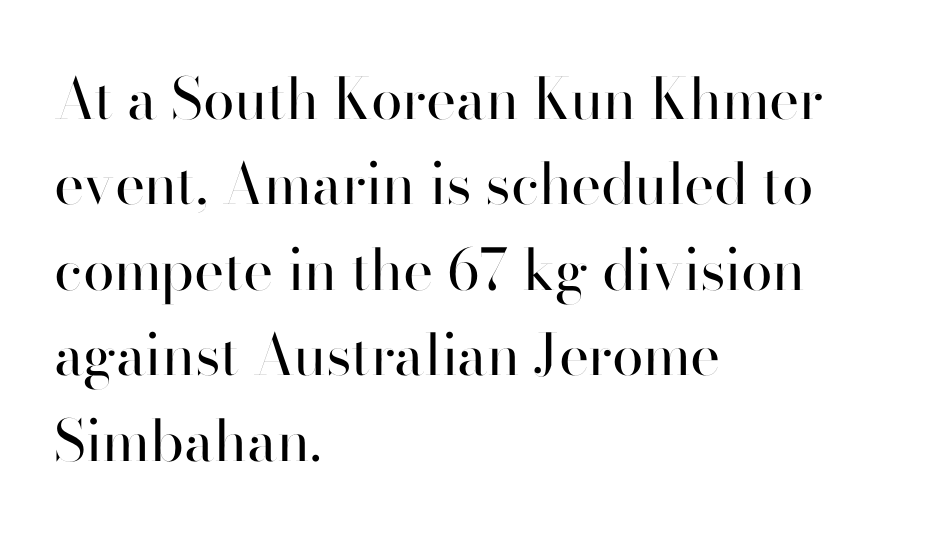
The image shows 57 px regular-weight sans-serif type, upright; set left-aligned, normal line spacing (1.5x), normal letter spacing, not underlined; high stroke contrast and a small x-height.
